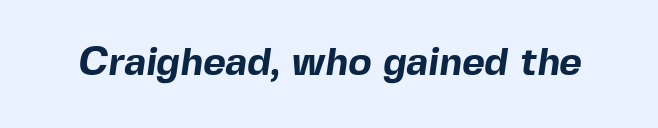
Q: Is the text bold? A: Yes.
Q: Is the typeface a serif or a sans-serif typeface? A: Sans-serif.
Q: Is the text underlined? A: No.
Q: Is the spacing between letters normal or unusually wide? A: Normal.
Q: Width (condensed, normal, or wide)? A: Normal.
Q: x-height? A: Medium.
Q: Monospaced? A: No.
